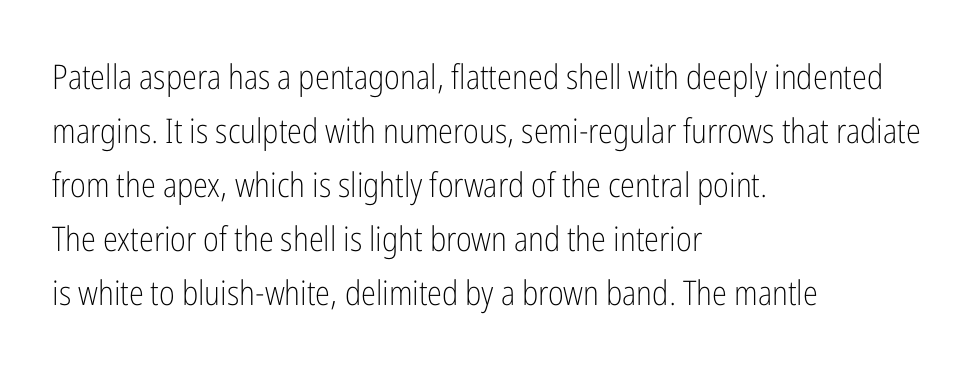
Horizontally, the lines are justified to the leading edge only. The line texture is even and compact thanks to regular tracking. The font family rendered here belongs to the sans-serif group. Weight: regular or lighter.
